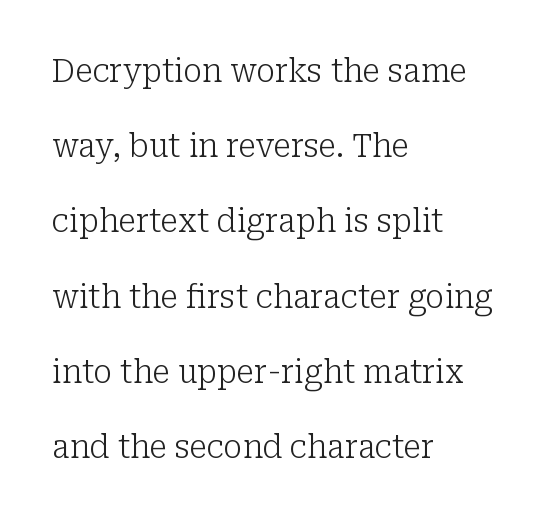
The passage shown is typed in a proportional face where columns would drift. The cut favours lightness, reaching ordinary text weight at its darkest. Italic? Not at all — the glyphs are vertical. The rendering anchors every line to the left-hand side.
